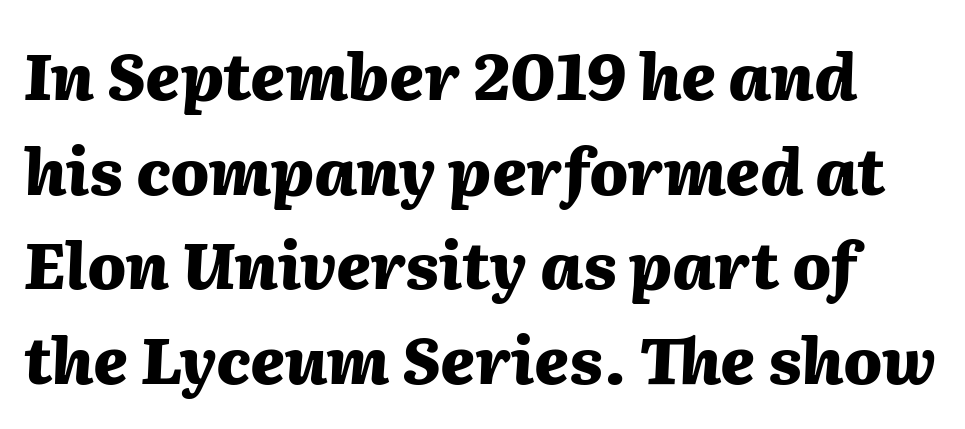
The rendering uses a bold face; every stroke is thick and dark. Is the type slanted? Yes — the strokes lean at a clear angle. This sample has the flowing, uneven cadence of proportional lettering. The space between consecutive lines is moderate. The gaps between neighbouring characters are ordinary and unremarkable.
